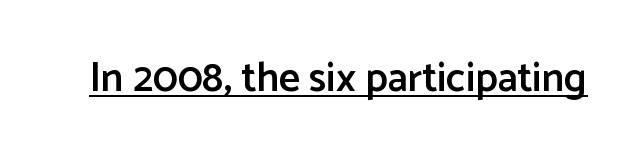
Italic? Not at all — the glyphs are vertical. Between one letter and the next there's only the usual sliver of space. The rendering uses natural spacing where letterforms have individual widths. Looks like someone drew a line under every word here. The typesetting leans somewhat heavy: a semibold.
